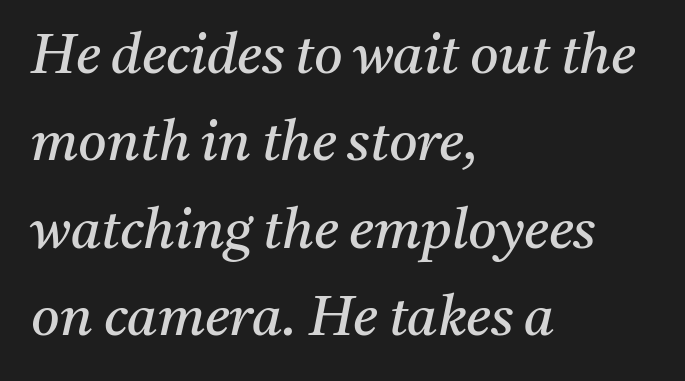
{"serif": "yes", "italic": "yes", "lean": "right", "slant_degrees": 11, "bold": "no", "weight": "regular", "width": "normal", "stroke_contrast": "medium", "x_height": "medium", "monospaced": "no", "underline": "no", "align": "left", "line_spacing": "normal", "line_spacing_ratio": 1.59, "letter_spacing": "normal", "letter_spacing_em": 0.0, "glyph_px": 55}
